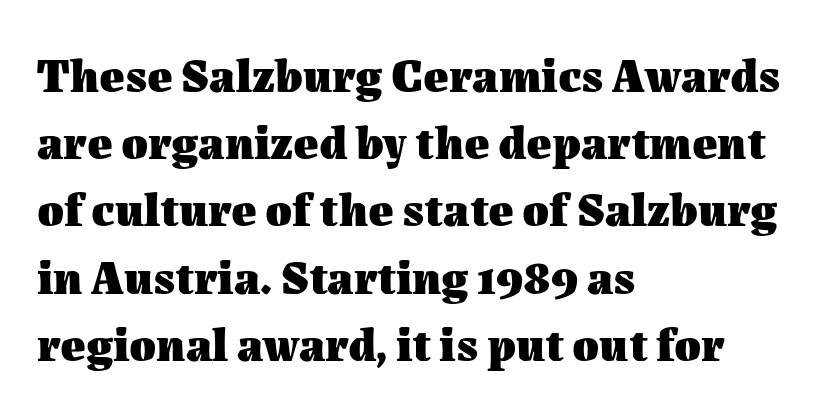
{"italic": "no", "bold": "yes", "weight": "heavy", "width": "normal", "stroke_contrast": "medium", "x_height": "medium", "monospaced": "no", "underline": "no", "align": "left", "line_spacing": "normal", "line_spacing_ratio": 1.4, "letter_spacing": "normal", "letter_spacing_em": 0.0, "glyph_px": 48}
